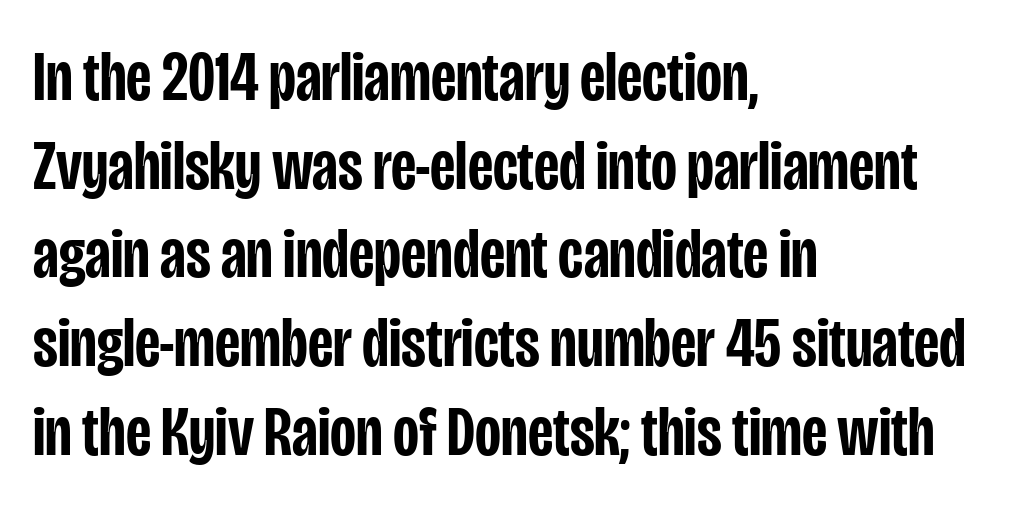
Do the characters align in a grid? No, the font is proportional. A semibold gives these letters moderate extra thickness, short of bold. Clear beneath every line of the passage. Normally led — the rows are evenly, conventionally spaced. The gaps between neighbouring characters are ordinary and unremarkable. Line beginnings align vertically; line endings do not.
